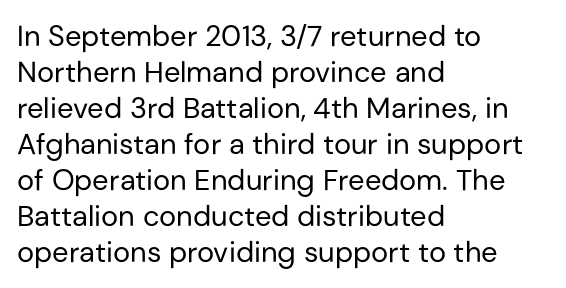
The rendering uses natural spacing where letterforms have individual widths. Any mark beneath the type? The region is blank. Which margin do the lines hug? The left one — the right edge is uneven. You can tell it's not italic because the verticals are truly vertical. These lines are composed in type without serifs.
